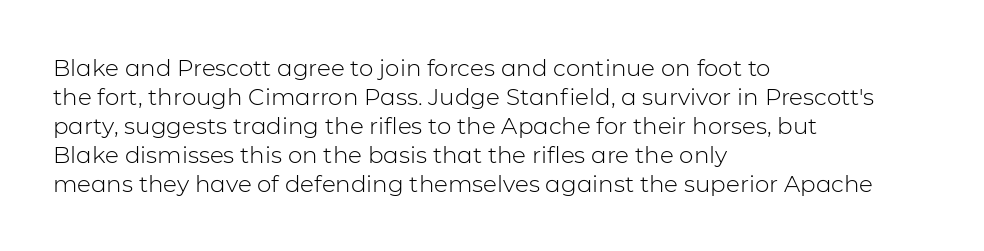
{"italic": "no", "bold": "no", "underline": "no", "align": "left", "line_spacing": "normal", "line_spacing_ratio": 1.26, "letter_spacing": "normal", "letter_spacing_em": 0.0, "glyph_px": 23}
